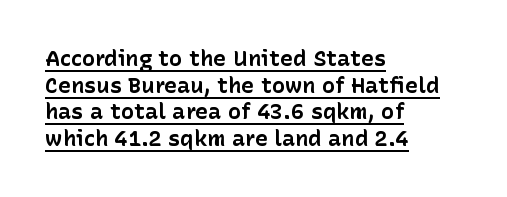
Q: Is the text bold? A: Yes.
Q: Is the text italic (slanted)? A: No, it is upright.
Q: Is the text underlined? A: Yes.
Q: How is the paragraph aligned? A: Left-aligned.
Q: Is the spacing between letters normal or unusually wide? A: Normal.
